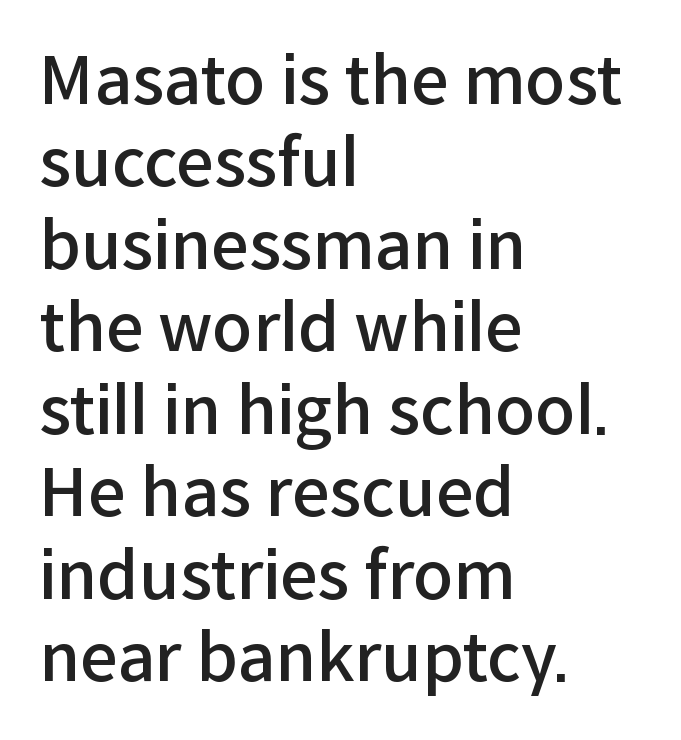
The glyphs in this specimen are sans serif. These lines keep a tight, regular rhythm from letter to letter. The passage shown is not underscored anywhere. The rows are spaced the way most documents space them.
